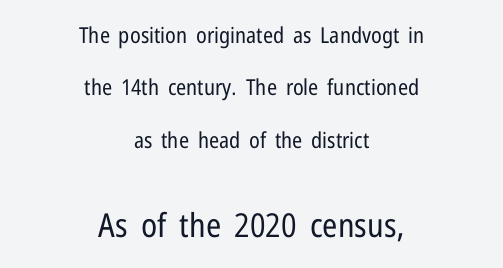
The image shows 33 px regular-weight, condensed sans-serif type, upright; set centered, loose line spacing (2.38x), normal letter spacing, not underlined; the second (bottom) block is 1.5x larger; low stroke contrast and a medium x-height.
